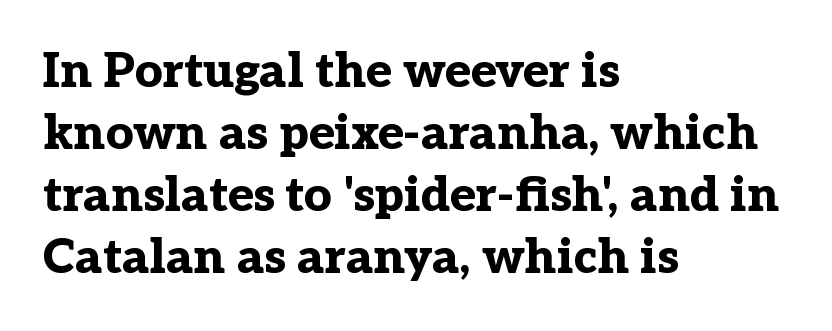
The image shows 48 px bold serif type, upright; set left-aligned, normal line spacing (1.29x), normal letter spacing, not underlined; low stroke contrast and a medium x-height.
